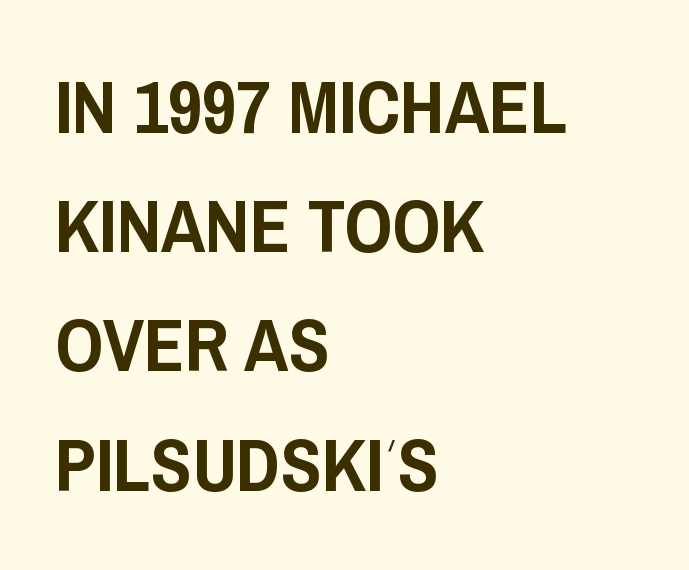
No extra tracking has been applied to these lines. The strip under each line holds only bare page. Visually the block forms a straight wall on the left and a jagged coastline on the right. The passage shown is typeset with a sans-serif family.
